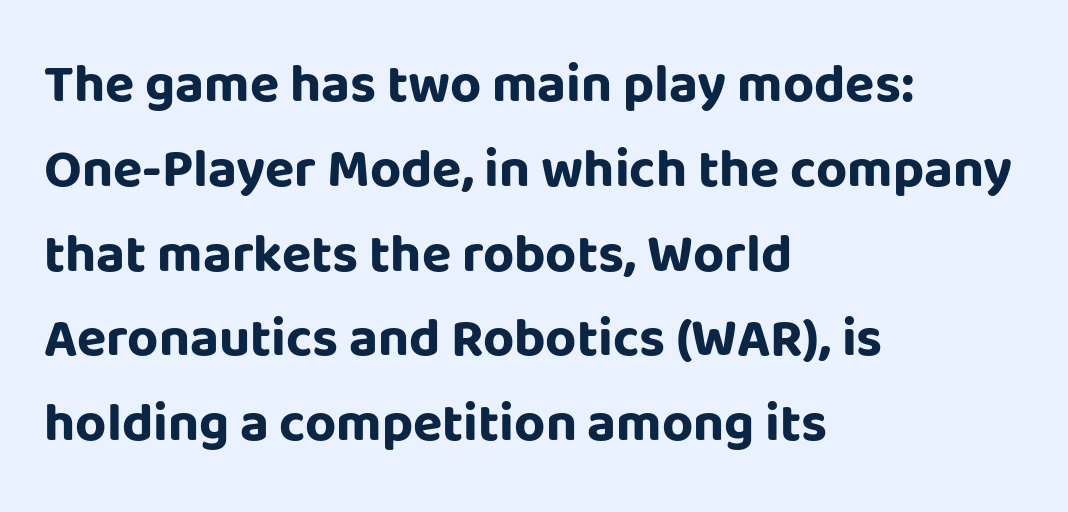
Q: Is the text bold? A: Yes.
Q: Is the text italic (slanted)? A: No, it is upright.
Q: Is the typeface a serif or a sans-serif typeface? A: Sans-serif.
Q: Is the text underlined? A: No.
Q: How is the paragraph aligned? A: Left-aligned.
Q: Is the spacing between letters normal or unusually wide? A: Normal.
Q: Is the spacing between lines tight, normal or loose? A: Normal.
Q: Width (condensed, normal, or wide)? A: Normal.
Q: Stroke contrast? A: Low.
Q: x-height? A: Large.
Q: Monospaced? A: No.
